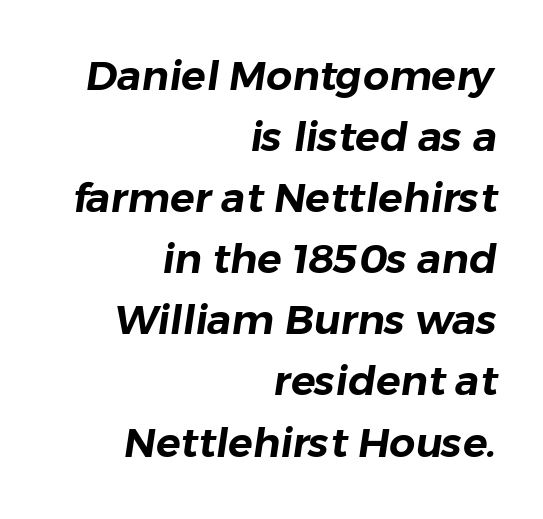
Look at the bottom of the vertical strokes: they stop flat, with no serifs. Does extra space separate the letters? No, they use regular spacing. The text block is weighted toward the right margin, trailing off unevenly leftward. Is this a fixed-width face? No — the glyphs have proportional, varying widths.
